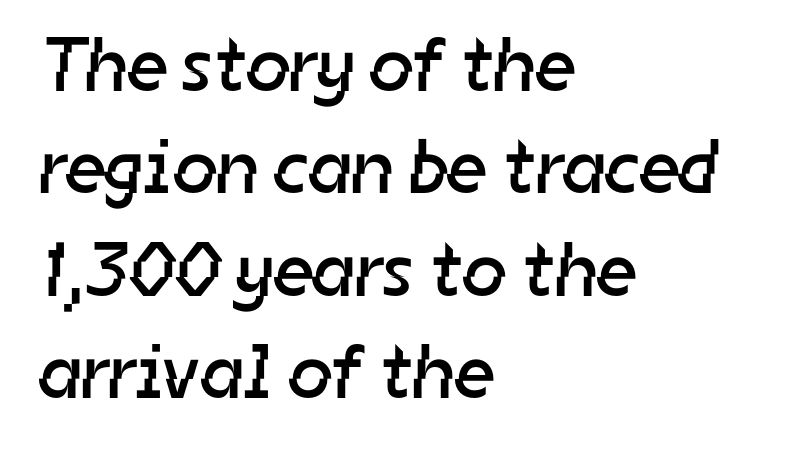
The rendering anchors every line to the left-hand side. There is no visible air inserted between adjacent glyphs. A normal amount of white space separates one row of letters from the next. This rendering features lettering with no underline. These lines are composed in type without serifs.
